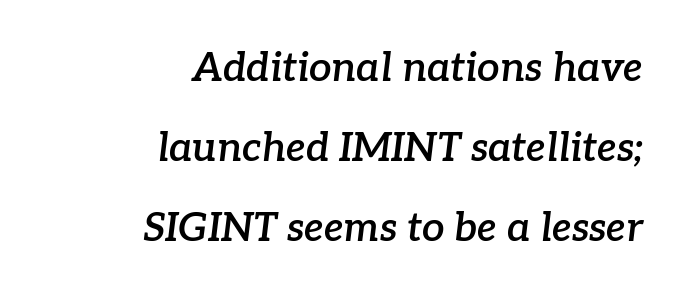
As a designer I'd log this as weight 600, semibold. The face used here has a pronounced slope to its letters. Leftover space on each line is placed entirely before the opening word. Descenders hang freely into open space. The block of text is sparse from top to bottom, with ample space between rows.
